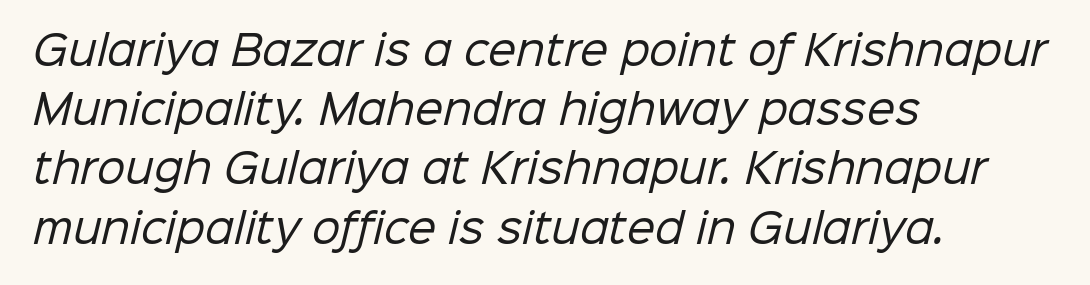
Note: no serifs on the glyphs. Here the designer chose a conventional face with non-uniform glyph widths. Casual observation: everything's shoved over to the left. The block of text has a typical density, with ordinary space between rows.
